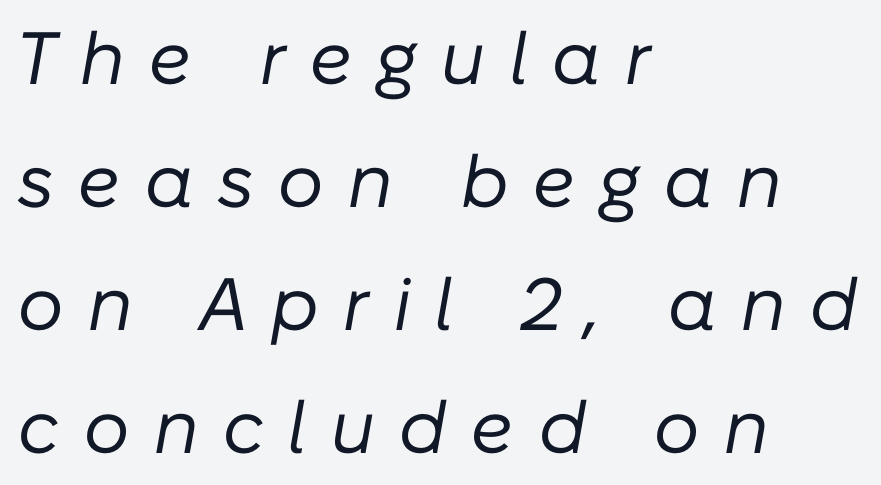
{"italic": "yes", "lean": "right", "slant_degrees": 10, "bold": "no", "weight": "regular", "width": "normal", "stroke_contrast": "low", "x_height": "medium", "monospaced": "no", "underline": "no", "align": "left", "line_spacing": "normal", "line_spacing_ratio": 1.66, "letter_spacing": "wide", "letter_spacing_em": 0.31, "glyph_px": 74}
